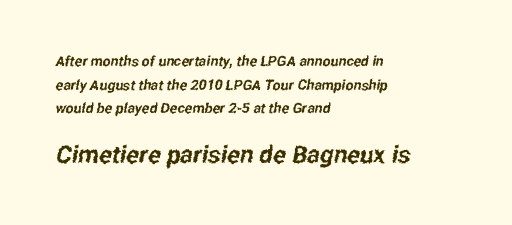
The line texture is even and compact thanks to regular tracking. Descenders hang freely into open space. Regarding leading, the lines here are spaced in the standard way. The emphasis by scale lands on block number two, below. Caption: multi-line text, flush left, ragged right.
